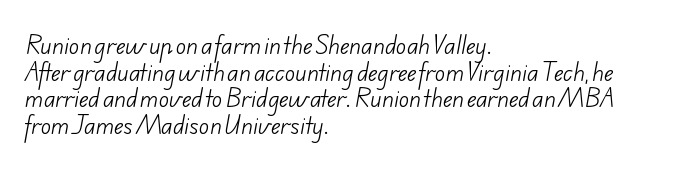
The image shows 22 px text type; set left-aligned, line spacing 1.21x, normal letter spacing, not underlined.
